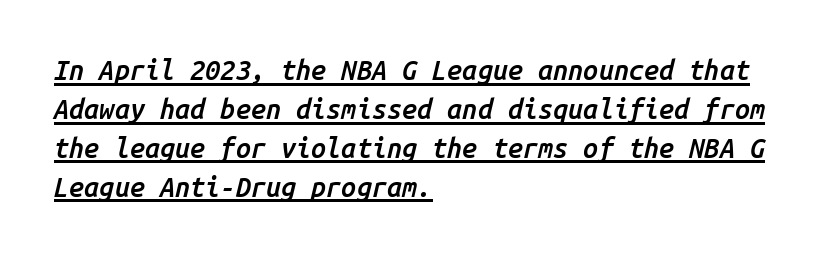
The image shows 27 px text type, italic (leaning right); set left-aligned, normal line spacing (1.44x), normal letter spacing, underlined.
